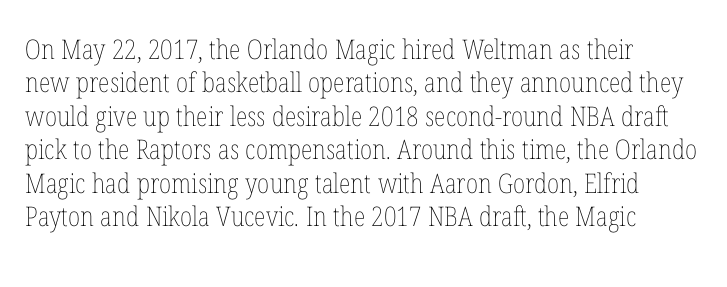
Q: Is the text bold? A: No.
Q: Is the text italic (slanted)? A: No, it is upright.
Q: Is the text underlined? A: No.
Q: How is the paragraph aligned? A: Left-aligned.
Q: Is the spacing between letters normal or unusually wide? A: Normal.
